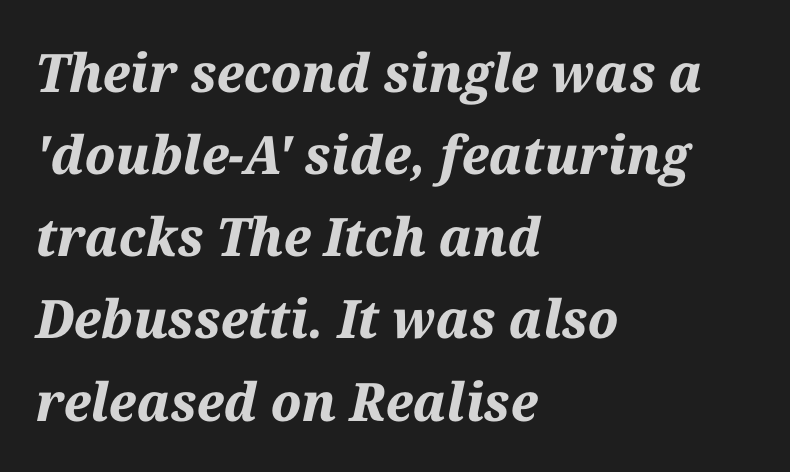
Q: Is the text bold? A: Yes.
Q: Is the text italic (slanted)? A: Yes, it leans right by about 12 degrees.
Q: Is the text underlined? A: No.
Q: How is the paragraph aligned? A: Left-aligned.
Q: Is the spacing between letters normal or unusually wide? A: Normal.
Q: Is the spacing between lines tight, normal or loose? A: Normal.
Q: Width (condensed, normal, or wide)? A: Normal.
Q: Stroke contrast? A: Medium.
Q: x-height? A: Medium.
Q: Monospaced? A: No.
